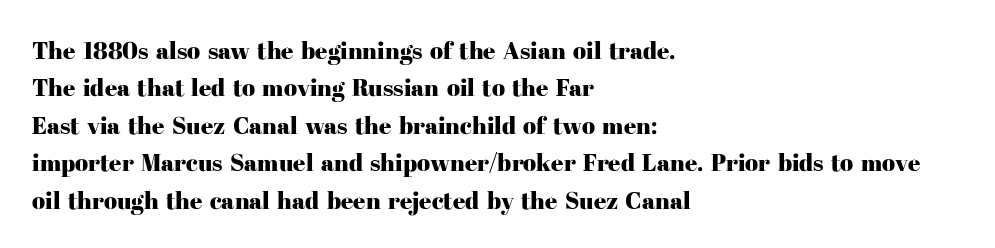
Q: Is the text italic (slanted)? A: No, it is upright.
Q: Is the text underlined? A: No.
Q: How is the paragraph aligned? A: Left-aligned.
Q: Is the spacing between letters normal or unusually wide? A: Normal.
Q: Is the spacing between lines tight, normal or loose? A: Normal.
